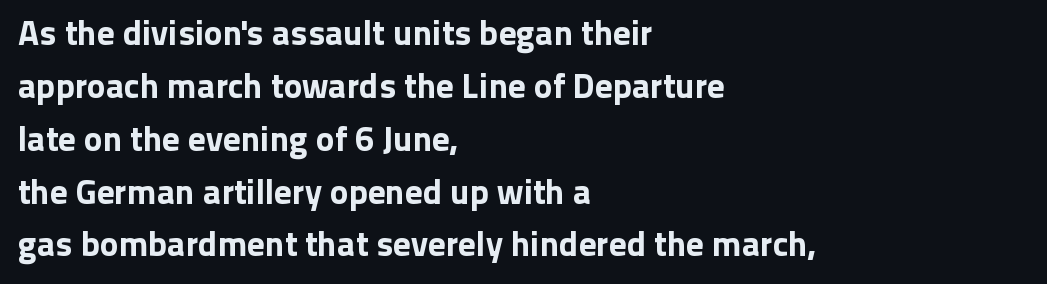
The gap between lines stays unmarked. Is there much room between lines? A standard amount, neither cramped nor airy. Inter-character spacing is left at the font's built-in metrics. The rendering anchors every line to the left-hand side. This is roman type, the default non-slanted kind.
